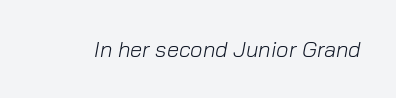
Descenders hang freely into open space. The axis of the letterforms is tilted away from vertical. Observe the ordinary spacing: letters are neighbours, not strangers. These glyphs show unthickened strokes, regular width or finer.
